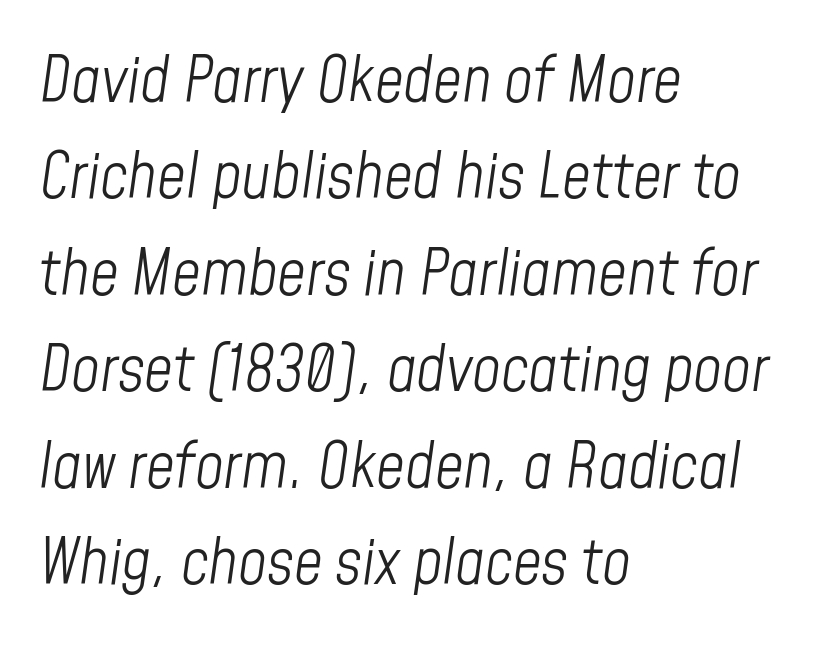
{"italic": "yes", "lean": "right", "slant_degrees": 8, "bold": "no", "weight": "light", "width": "condensed", "stroke_contrast": "low", "x_height": "medium", "monospaced": "no", "underline": "no", "align": "left", "line_spacing": "normal", "line_spacing_ratio": 1.53, "letter_spacing": "normal", "letter_spacing_em": 0.0, "glyph_px": 63}
